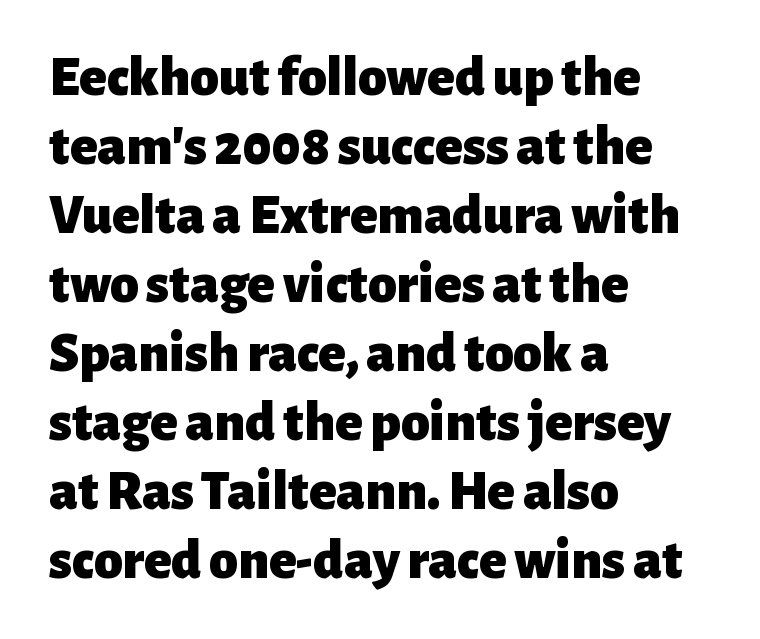
The image shows 57 px heavy sans-serif type, upright; set left-aligned, line spacing 1.21x, normal letter spacing, not underlined; low stroke contrast and a medium x-height.
